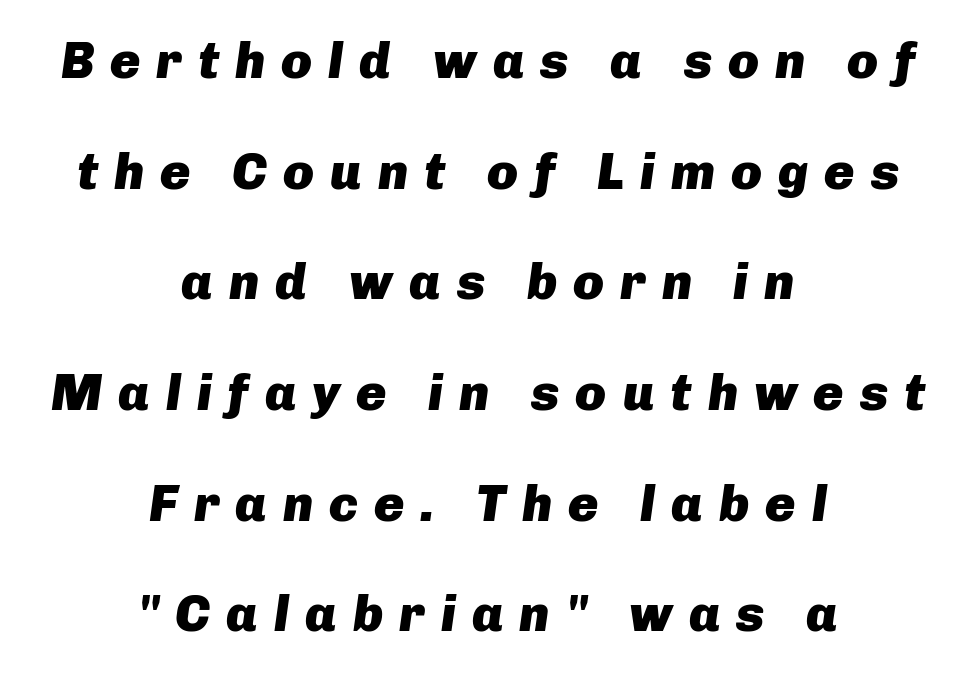
The letters advance in unequal steps, a hallmark of proportional type. Regarding leading, the lines here are spaced well apart. Descenders are the only things crossing below the line. Which margin do the lines hug? Neither — every line sits in the middle. The whole block is typeset with a tilt. These lines have a slow, spaced-out rhythm from letter to letter.
